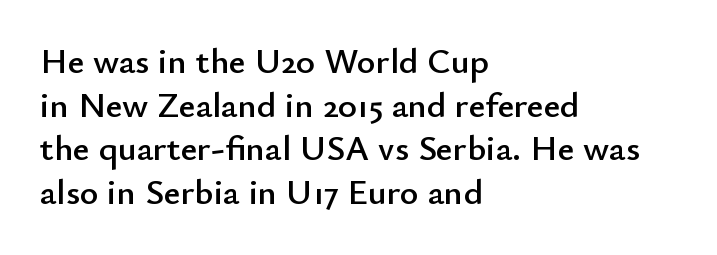
The image shows 36 px sans-serif type, upright; set left-aligned, line spacing 1.21x, normal letter spacing, not underlined; low stroke contrast and a small x-height.
